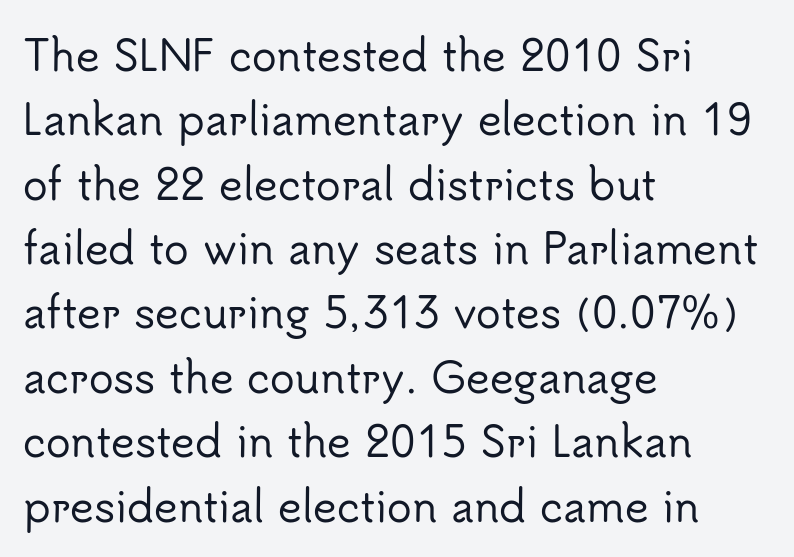
{"serif": "no", "italic": "no", "width": "normal", "stroke_contrast": "low", "x_height": "small", "monospaced": "no", "underline": "no", "align": "left", "line_spacing": "normal", "line_spacing_ratio": 1.57, "letter_spacing": "normal", "letter_spacing_em": 0.0, "glyph_px": 41}
